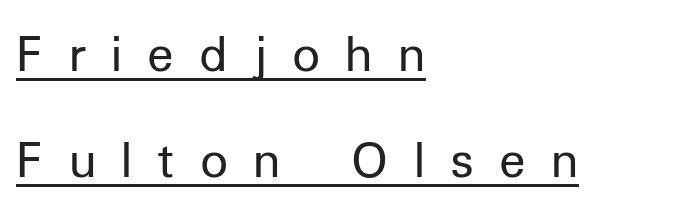
The image shows 55 px regular-weight sans-serif type, upright; set left-aligned, loose line spacing (1.93x), unusually wide letter spacing (+0.46 em), underlined; low stroke contrast and a medium x-height.
